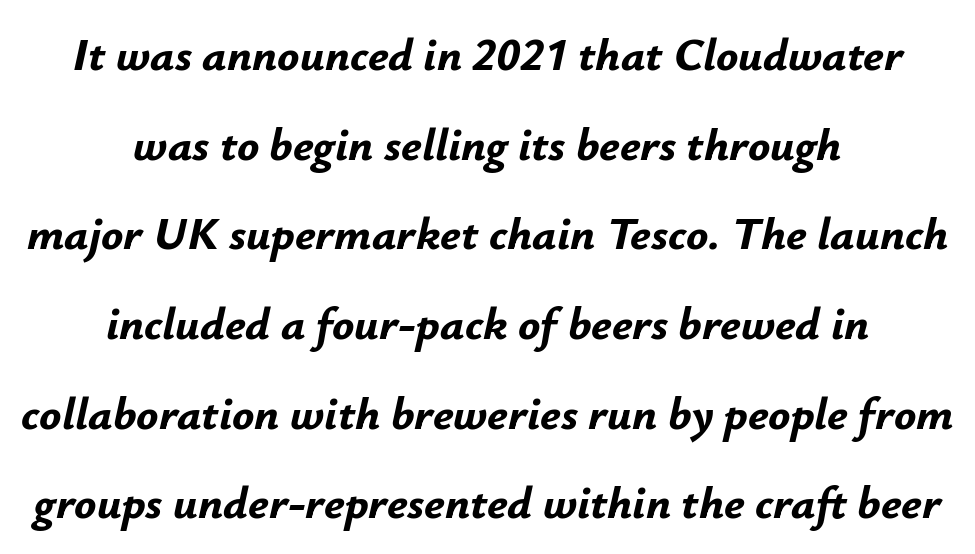
Q: Is the text bold? A: Yes.
Q: Is the text italic (slanted)? A: Yes, it leans right by about 12 degrees.
Q: Is the text underlined? A: No.
Q: How is the paragraph aligned? A: Centered.
Q: Is the spacing between letters normal or unusually wide? A: Normal.
Q: Is the spacing between lines tight, normal or loose? A: Loose.
Q: Width (condensed, normal, or wide)? A: Normal.
Q: Stroke contrast? A: Low.
Q: x-height? A: Small.
Q: Monospaced? A: No.
